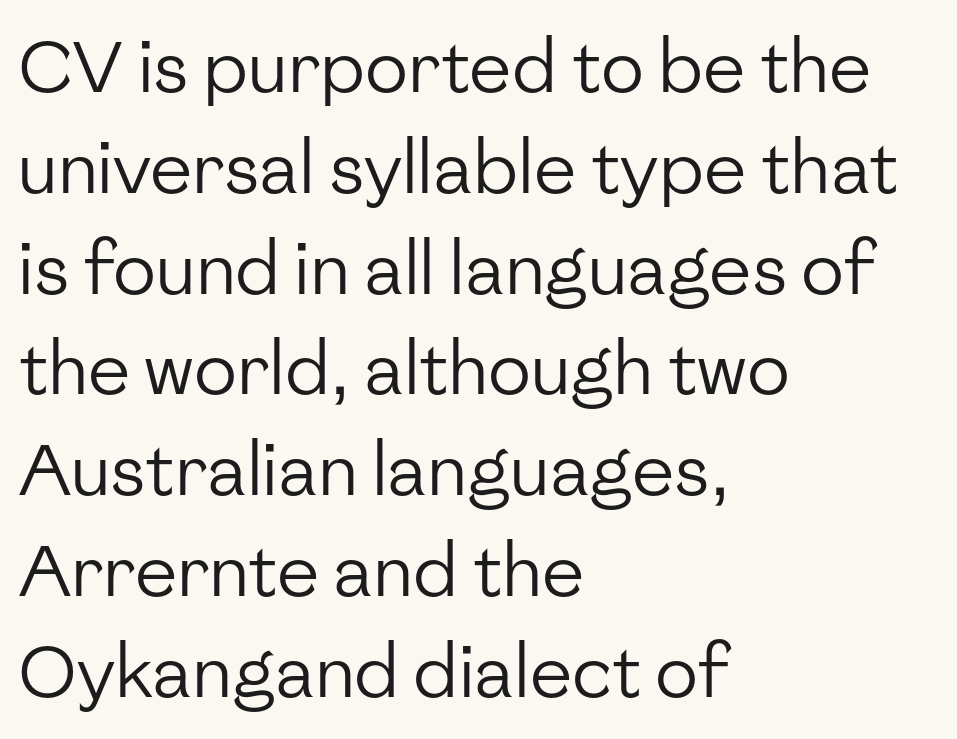
{"serif": "no", "italic": "no", "bold": "no", "weight": "regular", "width": "normal", "stroke_contrast": "low", "x_height": "medium", "monospaced": "no", "underline": "no", "align": "left", "line_spacing": "normal", "line_spacing_ratio": 1.42, "letter_spacing": "normal", "letter_spacing_em": 0.0, "glyph_px": 71}
